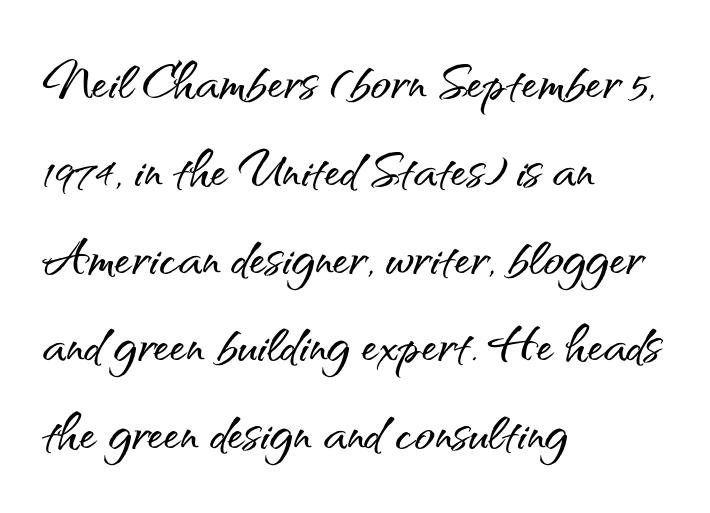
The image shows 67 px sans-serif type; set left-aligned, normal line spacing (1.31x), normal letter spacing, not underlined; medium stroke contrast and a small x-height.
